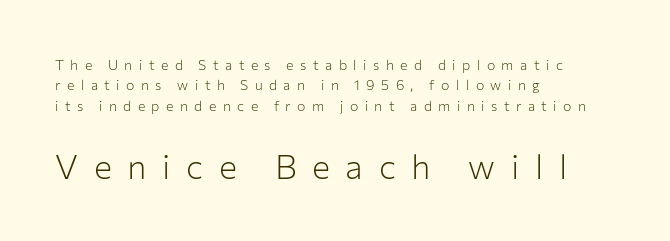
Q: Is the text bold? A: No.
Q: Is the text italic (slanted)? A: No, it is upright.
Q: Is the typeface a serif or a sans-serif typeface? A: Sans-serif.
Q: Is the text underlined? A: No.
Q: How is the paragraph aligned? A: Left-aligned.
Q: Is the spacing between letters normal or unusually wide? A: Unusually wide.
Q: Is the spacing between lines tight, normal or loose? A: Normal.
Q: Which block of text is set in a larger size, the first (top) or the second (bottom)? A: The second (bottom) one.
Q: Width (condensed, normal, or wide)? A: Normal.
Q: Stroke contrast? A: Low.
Q: x-height? A: Medium.
Q: Monospaced? A: No.
